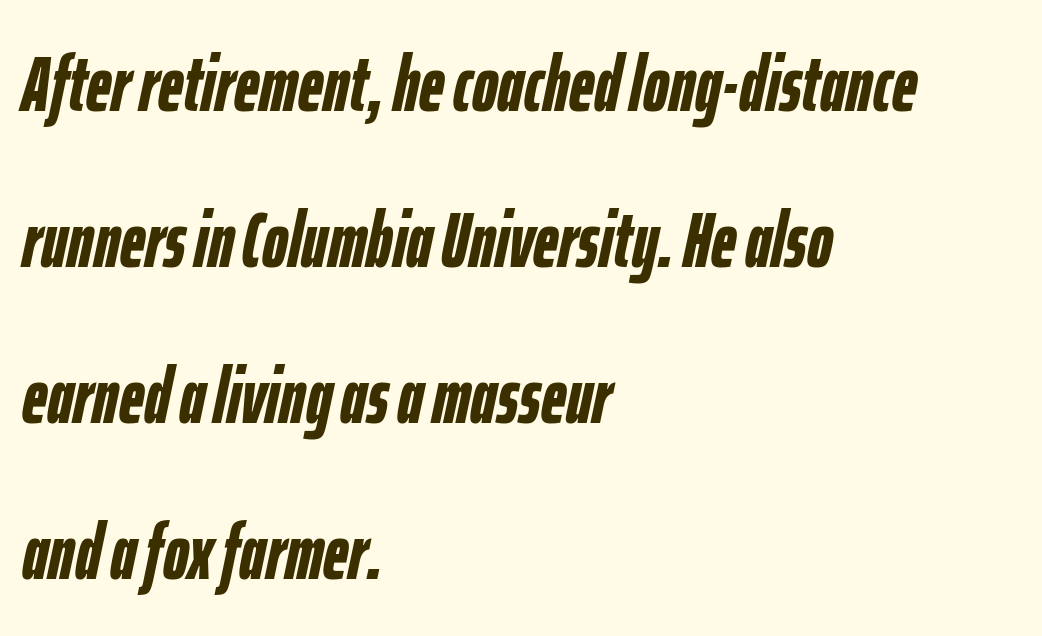
Q: Is the text bold? A: Yes.
Q: Is the text italic (slanted)? A: Yes, it leans right by about 12 degrees.
Q: Is the text underlined? A: No.
Q: How is the paragraph aligned? A: Left-aligned.
Q: Is the spacing between letters normal or unusually wide? A: Normal.
Q: Is the spacing between lines tight, normal or loose? A: Loose.
Q: Width (condensed, normal, or wide)? A: Condensed.
Q: Stroke contrast? A: Low.
Q: x-height? A: Medium.
Q: Monospaced? A: No.
